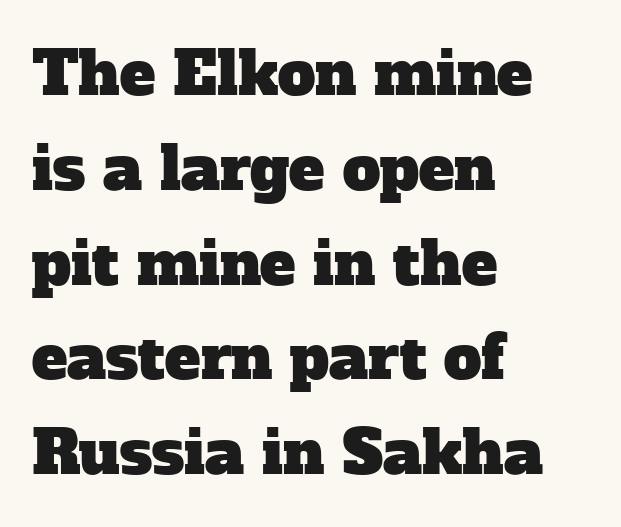
The type family on display is of the serif kind. Do the characters align in a grid? No, the font is proportional. The horizontal fit of the characters is conventional and even. Descender tails drop into unmarked territory. Notice how the passage keeps a crisp vertical edge on the left only. If you measured baseline to baseline, you'd find a middling distance.
